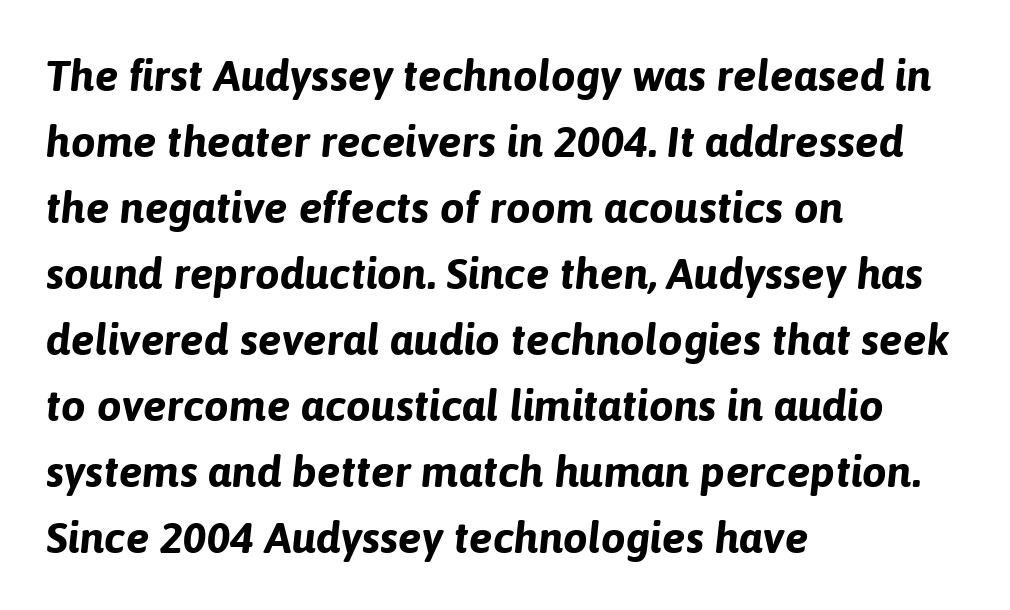
The image shows 44 px bold type, italic (leaning right); set left-aligned, normal line spacing (1.5x), normal letter spacing, not underlined; low stroke contrast and a medium x-height.
